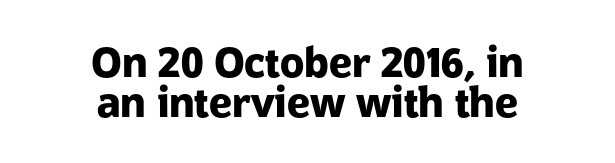
Q: Is the text bold? A: Yes.
Q: Is the text italic (slanted)? A: No, it is upright.
Q: Is the typeface a serif or a sans-serif typeface? A: Sans-serif.
Q: Is the text underlined? A: No.
Q: How is the paragraph aligned? A: Centered.
Q: Is the spacing between letters normal or unusually wide? A: Normal.
Q: Is the spacing between lines tight, normal or loose? A: Tight.
Q: Width (condensed, normal, or wide)? A: Normal.
Q: Stroke contrast? A: Low.
Q: x-height? A: Medium.
Q: Monospaced? A: No.
